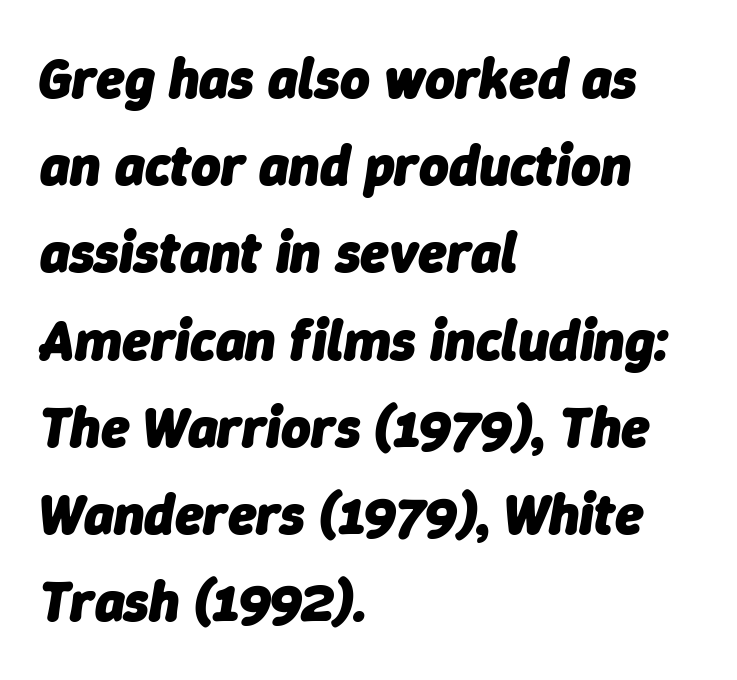
The image shows 57 px heavy type, italic (leaning right); set left-aligned, normal line spacing (1.53x), normal letter spacing, not underlined; low stroke contrast and a medium x-height.
